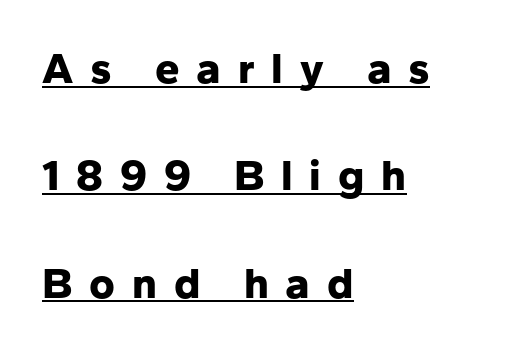
Q: Is the text bold? A: Yes.
Q: Is the text italic (slanted)? A: No, it is upright.
Q: Is the typeface a serif or a sans-serif typeface? A: Sans-serif.
Q: Is the text underlined? A: Yes.
Q: How is the paragraph aligned? A: Left-aligned.
Q: Is the spacing between letters normal or unusually wide? A: Unusually wide.
Q: Is the spacing between lines tight, normal or loose? A: Loose.
Q: Width (condensed, normal, or wide)? A: Normal.
Q: Stroke contrast? A: Low.
Q: x-height? A: Medium.
Q: Monospaced? A: No.
